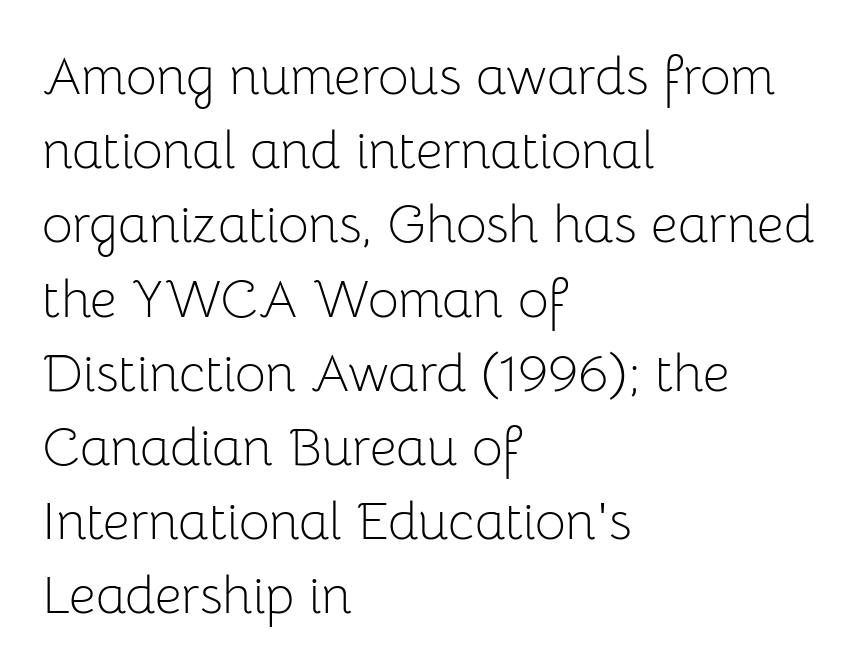
Q: Is the text bold? A: No.
Q: Is the text italic (slanted)? A: No, it is upright.
Q: Is the typeface a serif or a sans-serif typeface? A: Sans-serif.
Q: Is the text underlined? A: No.
Q: How is the paragraph aligned? A: Left-aligned.
Q: Is the spacing between letters normal or unusually wide? A: Normal.
Q: Is the spacing between lines tight, normal or loose? A: Normal.
Q: Width (condensed, normal, or wide)? A: Normal.
Q: Stroke contrast? A: Low.
Q: x-height? A: Medium.
Q: Monospaced? A: No.
